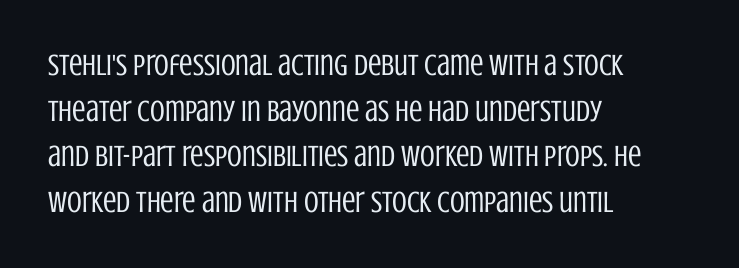
Q: Is the text bold? A: No.
Q: Is the text italic (slanted)? A: No, it is upright.
Q: Is the typeface a serif or a sans-serif typeface? A: Sans-serif.
Q: Is the text underlined? A: No.
Q: How is the paragraph aligned? A: Left-aligned.
Q: Is the spacing between letters normal or unusually wide? A: Normal.
Q: Is the spacing between lines tight, normal or loose? A: Normal.
Q: Width (condensed, normal, or wide)? A: Condensed.
Q: Stroke contrast? A: Low.
Q: x-height? A: Large.
Q: Monospaced? A: No.
